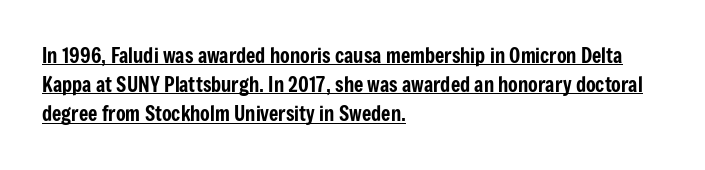
A typesetter would mark this as roman, not italic. No extra tracking has been applied to these lines. Alignment: flush left. The lettering is marked with a stroke running underneath it. Is there much room between lines? A standard amount, neither cramped nor airy.
